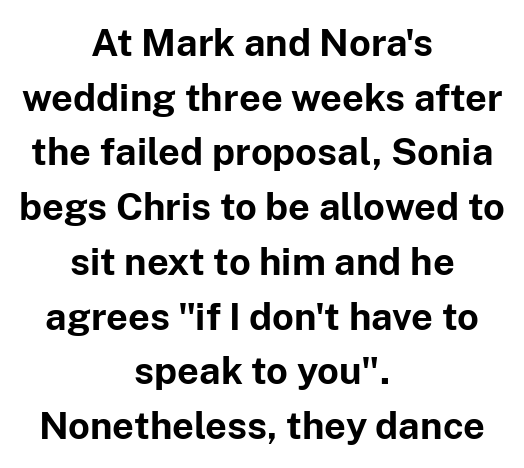
Spacing between characters is what you'd get straight out of the box. Characters remain perfectly vertical along every line. Do the characters align in a grid? No, the font is proportional. Does the leading feel generous? No, just average. Just letters on the line, the space beneath them empty.
